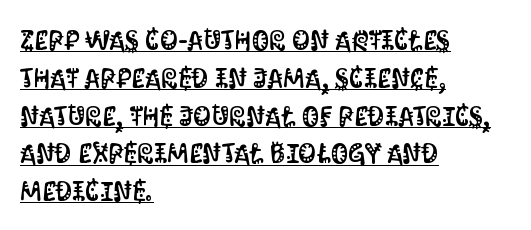
Students, observe the line beneath the letters — that is underlining. Is there any slant? The stems are plumb. The vertical gap from one line to the next is medium. What kind of face is this? One without serifs — a sans. Does extra space separate the letters? No, they use regular spacing. Looks like regular typesetting: each glyph gets only the width it needs.
